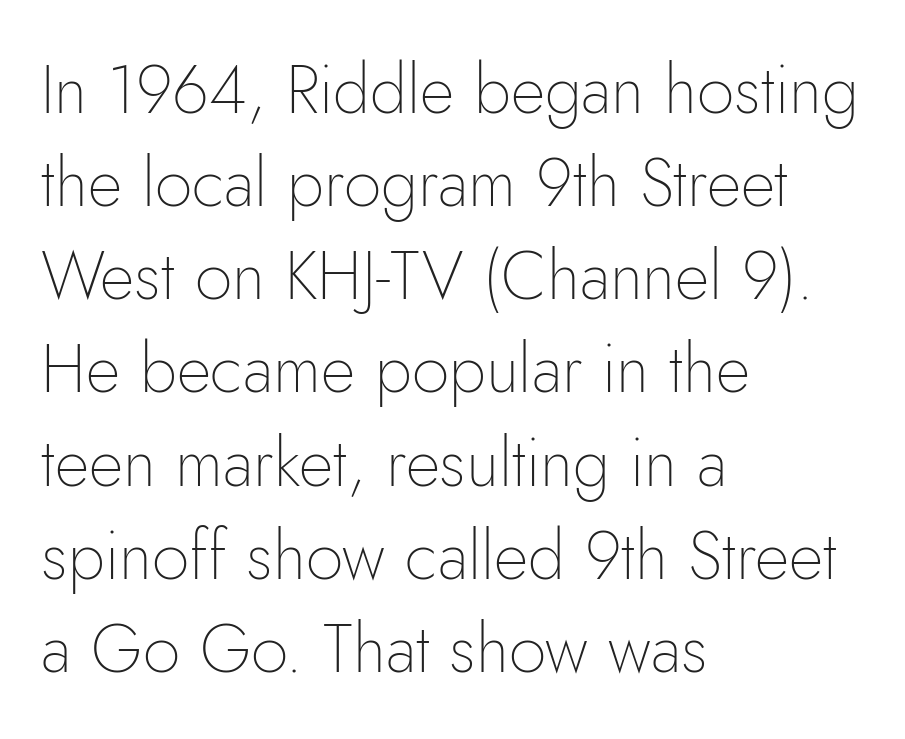
The image shows 67 px thin sans-serif type, upright; set left-aligned, normal line spacing (1.39x), normal letter spacing, not underlined; low stroke contrast and a small x-height.
